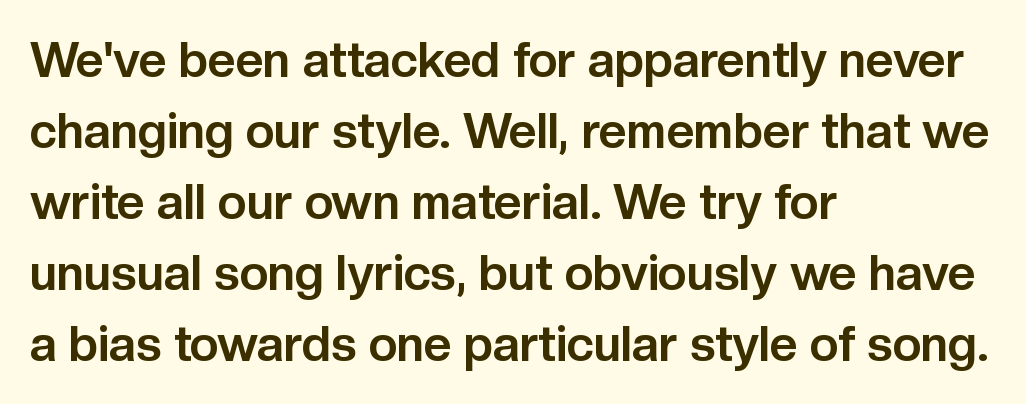
The baseline area is clear. Successive baselines arrive at the customary interval. How heavy is the stroke? Heavy — this is a bold. Is this a fixed-width face? No — the glyphs have proportional, varying widths.
